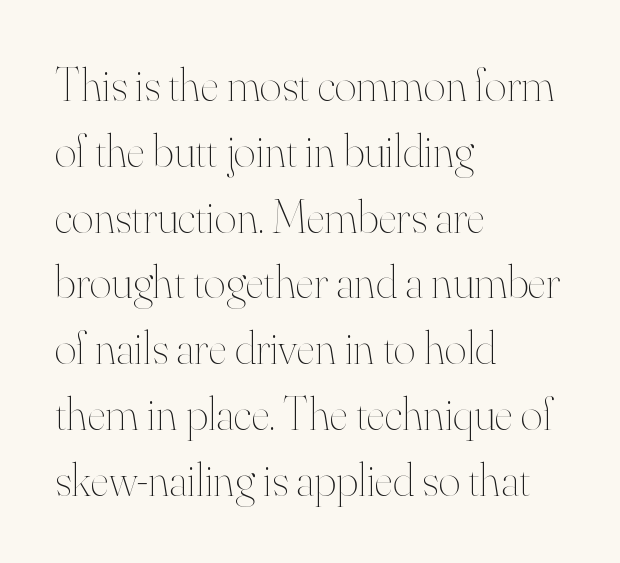
This rendering leaves character spacing at its baseline value. Is there much room between lines? A standard amount, neither cramped nor airy. Nothing heavy about these letters — not bold at all. Varying glyph widths throughout — classic text-font behaviour. Does the copy run flush right? No — it runs flush left.
